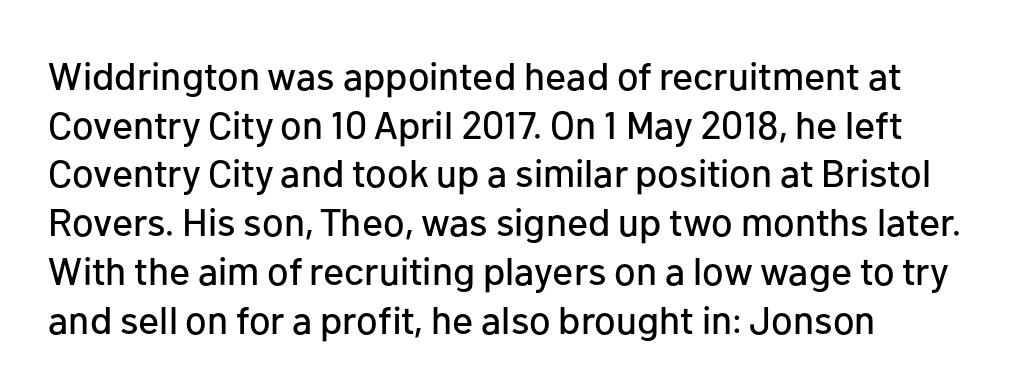
Q: Is the text italic (slanted)? A: No, it is upright.
Q: Is the typeface a serif or a sans-serif typeface? A: Sans-serif.
Q: Is the text underlined? A: No.
Q: How is the paragraph aligned? A: Left-aligned.
Q: Is the spacing between letters normal or unusually wide? A: Normal.
Q: Is the spacing between lines tight, normal or loose? A: Normal.
Q: Width (condensed, normal, or wide)? A: Normal.
Q: Stroke contrast? A: Low.
Q: x-height? A: Medium.
Q: Monospaced? A: No.
